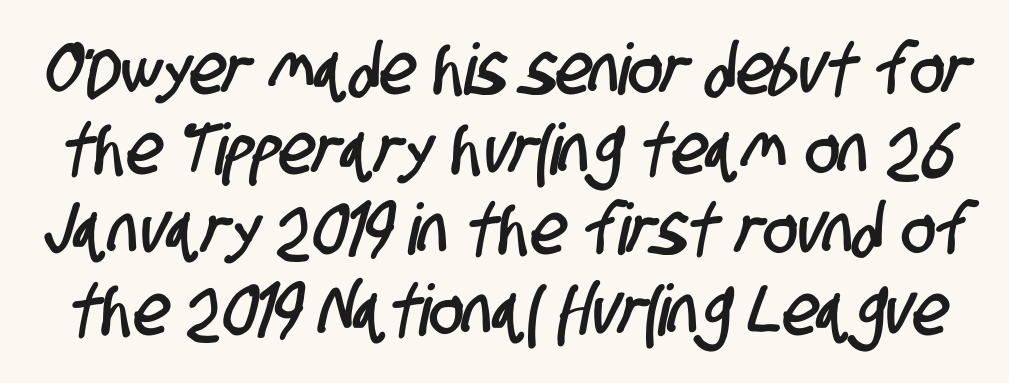
{"serif": "no", "width": "condensed", "stroke_contrast": "low", "x_height": "large", "monospaced": "no", "underline": "no", "line_spacing": "tight", "line_spacing_ratio": 1.13, "letter_spacing": "normal", "letter_spacing_em": 0.0, "glyph_px": 71}
